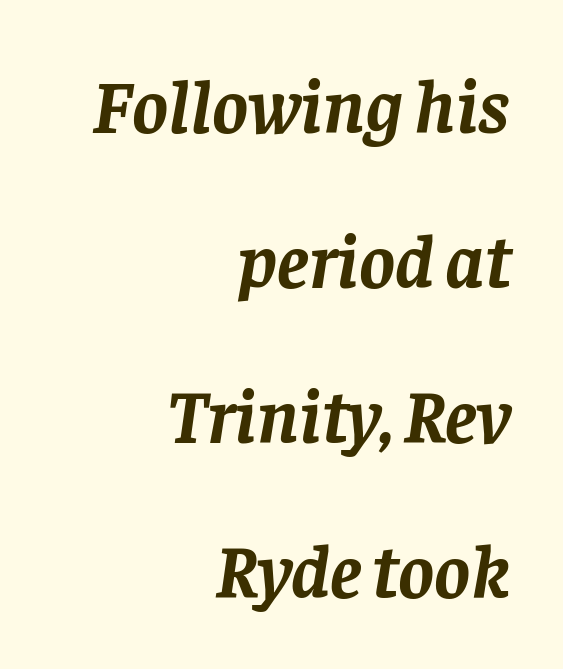
Q: Is the text bold? A: Yes.
Q: Is the text italic (slanted)? A: Yes, it leans right by about 8 degrees.
Q: Is the typeface a serif or a sans-serif typeface? A: Serif.
Q: Is the text underlined? A: No.
Q: How is the paragraph aligned? A: Right-aligned.
Q: Is the spacing between letters normal or unusually wide? A: Normal.
Q: Is the spacing between lines tight, normal or loose? A: Loose.
Q: Width (condensed, normal, or wide)? A: Normal.
Q: Stroke contrast? A: Low.
Q: x-height? A: Large.
Q: Monospaced? A: No.
